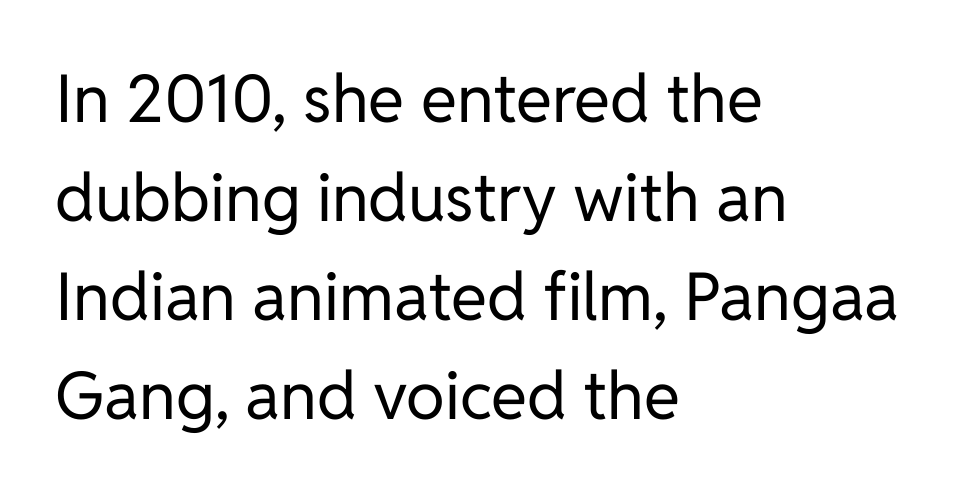
Q: Is the text bold? A: No.
Q: Is the text italic (slanted)? A: No, it is upright.
Q: Is the typeface a serif or a sans-serif typeface? A: Sans-serif.
Q: Is the text underlined? A: No.
Q: How is the paragraph aligned? A: Left-aligned.
Q: Is the spacing between letters normal or unusually wide? A: Normal.
Q: Is the spacing between lines tight, normal or loose? A: Normal.
Q: Width (condensed, normal, or wide)? A: Normal.
Q: Stroke contrast? A: Low.
Q: x-height? A: Medium.
Q: Monospaced? A: No.
